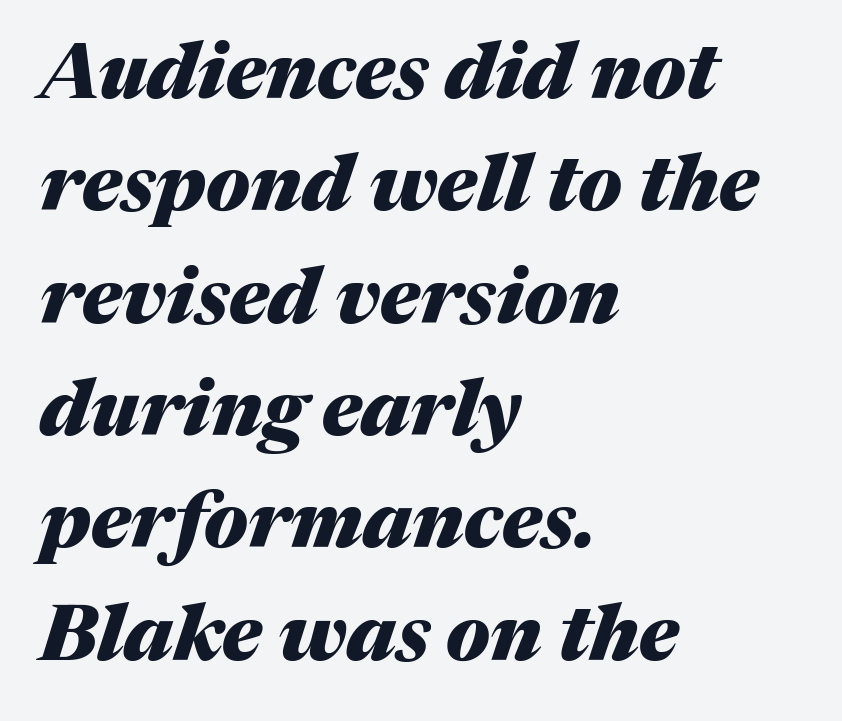
Q: Is the text bold? A: Yes.
Q: Is the text italic (slanted)? A: Yes, it leans right by about 17 degrees.
Q: Is the text underlined? A: No.
Q: How is the paragraph aligned? A: Left-aligned.
Q: Is the spacing between letters normal or unusually wide? A: Normal.
Q: Is the spacing between lines tight, normal or loose? A: Normal.
Q: Width (condensed, normal, or wide)? A: Normal.
Q: Stroke contrast? A: Medium.
Q: x-height? A: Medium.
Q: Monospaced? A: No.
